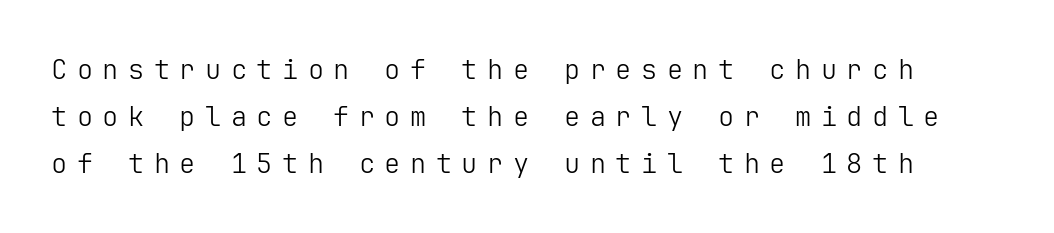
Q: Is the text bold? A: No.
Q: Is the text italic (slanted)? A: No, it is upright.
Q: Is the text underlined? A: No.
Q: Is the spacing between letters normal or unusually wide? A: Unusually wide.
